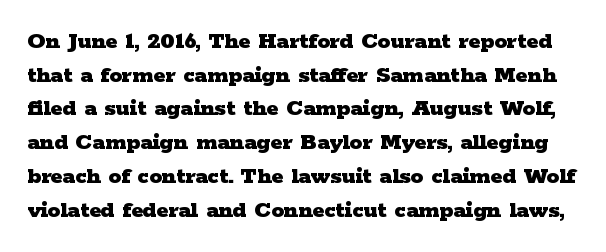
Q: Is the text bold? A: Yes.
Q: Is the text italic (slanted)? A: No, it is upright.
Q: Is the text underlined? A: No.
Q: Is the spacing between letters normal or unusually wide? A: Normal.
Q: Is the spacing between lines tight, normal or loose? A: Normal.
